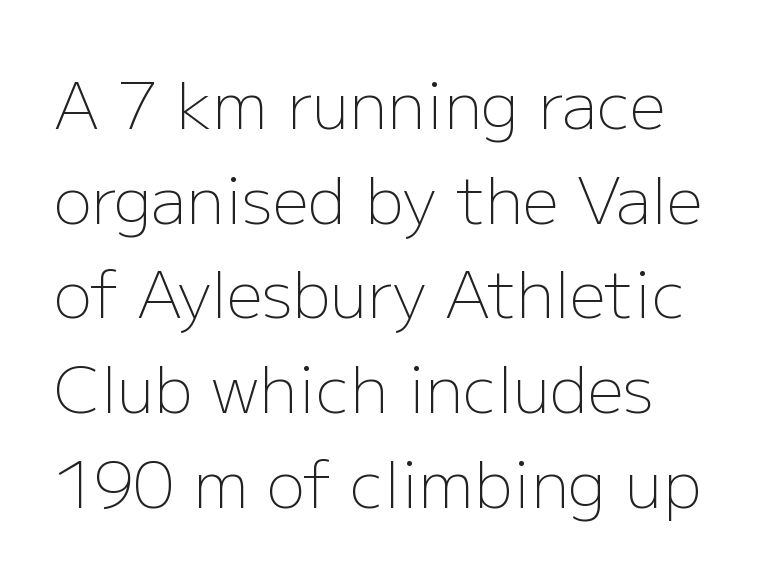
Q: Is the text bold? A: No.
Q: Is the text italic (slanted)? A: No, it is upright.
Q: Is the typeface a serif or a sans-serif typeface? A: Sans-serif.
Q: Is the text underlined? A: No.
Q: Is the spacing between letters normal or unusually wide? A: Normal.
Q: Is the spacing between lines tight, normal or loose? A: Normal.
Q: Width (condensed, normal, or wide)? A: Normal.
Q: Stroke contrast? A: Low.
Q: x-height? A: Medium.
Q: Monospaced? A: No.
